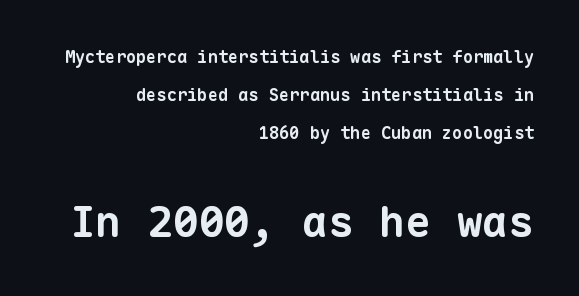
The image shows 43 px bold sans-serif type, monospaced; set right-aligned, loose line spacing (2.23x), normal letter spacing, not underlined; the second (bottom) block is 2.53x larger; low stroke contrast and a medium x-height.
